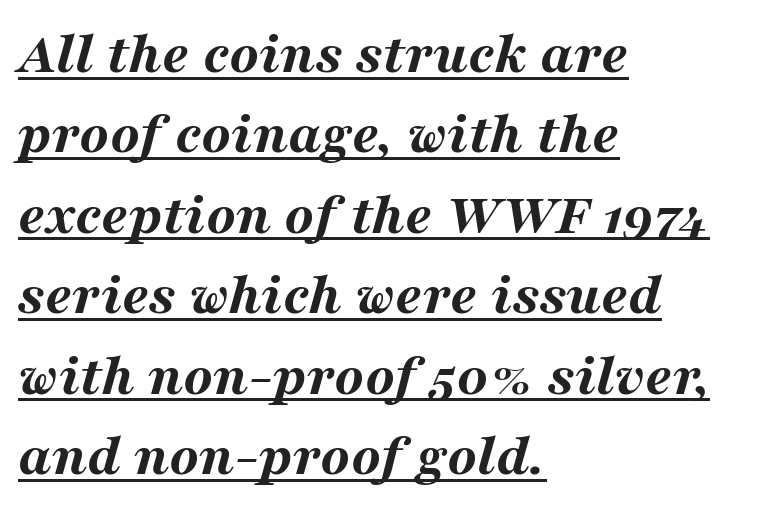
These lines were composed using italics. Rows of type keep a routine distance in the vertical direction. Heft: maximum for text — a bold. If you drew a ruler down the left edge, every line would touch it. Spacing verdict: proportional, widths tailored to each character. Students, note that the glyphs here touch the page at normal intervals.
